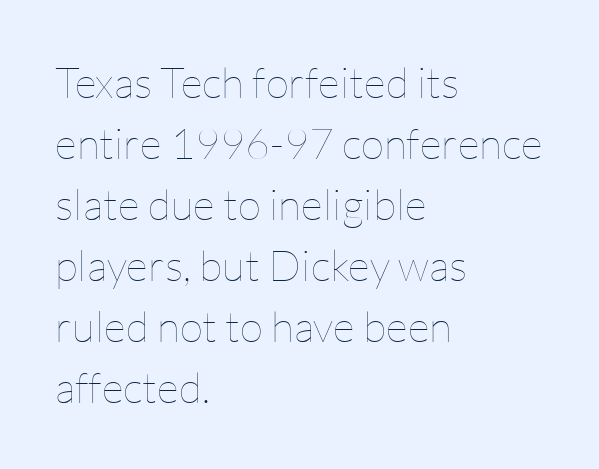
Q: Is the text bold? A: No.
Q: Is the text italic (slanted)? A: No, it is upright.
Q: Is the text underlined? A: No.
Q: How is the paragraph aligned? A: Left-aligned.
Q: Is the spacing between letters normal or unusually wide? A: Normal.
Q: Is the spacing between lines tight, normal or loose? A: Normal.
Q: Width (condensed, normal, or wide)? A: Normal.
Q: Stroke contrast? A: Low.
Q: x-height? A: Medium.
Q: Monospaced? A: No.
